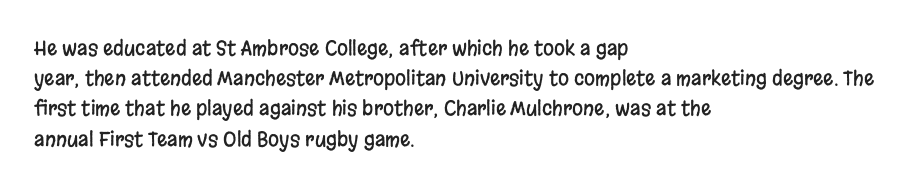
Words float on clear page, feet unadorned. Quick note: not italic, upright. Is there much room between lines? A standard amount, neither cramped nor airy. This sample is left-justified, so line endings fall wherever the words run out. Between one letter and the next there's only the usual sliver of space.
